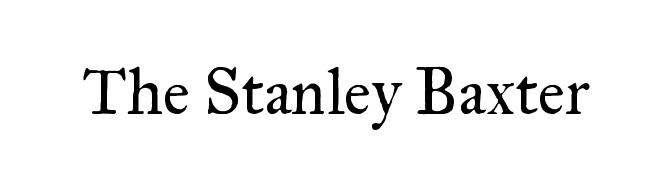
{"serif": "yes", "italic": "no", "bold": "no", "weight": "regular", "width": "normal", "stroke_contrast": "medium", "x_height": "small", "monospaced": "no", "underline": "no", "letter_spacing": "normal", "letter_spacing_em": 0.0, "glyph_px": 65}
